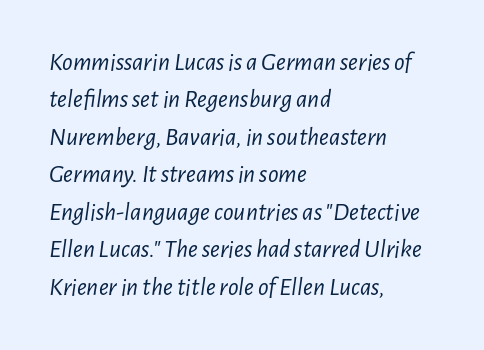
Heft: none added — not bold. Does the copy run flush right? No — it runs flush left. Does the leading feel generous? No, just average. The tracking reads as untouched default to a designer's eye. Is the type slanted? Yes — the strokes lean at a clear angle. Check the space under the baseline: it is left empty.
